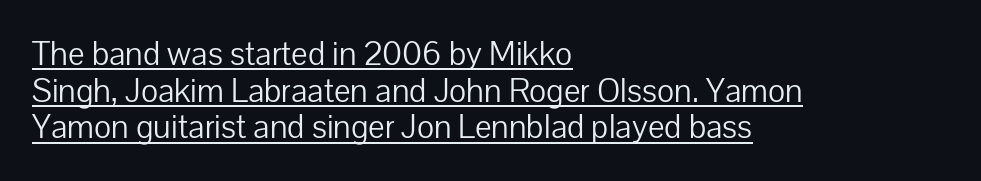
{"serif": "no", "italic": "no", "bold": "no", "weight": "light", "width": "normal", "stroke_contrast": "low", "x_height": "medium", "monospaced": "no", "underline": "yes", "align": "left", "line_spacing": "tight", "line_spacing_ratio": 1.11, "letter_spacing": "normal", "letter_spacing_em": 0.0, "glyph_px": 33}
